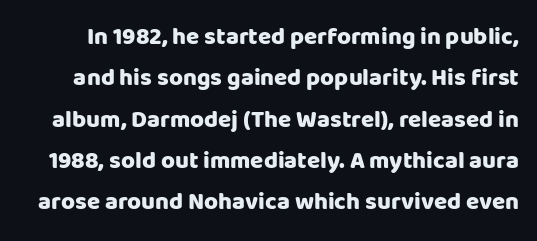
Default kerning and tracking; the words read as compact shapes. Check the space under the baseline: it is left empty. This is the regular roman posture of the typeface. Is the type bold? Yes — the strokes are clearly thick and heavy.
